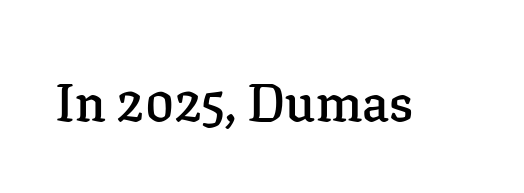
The image shows 53 px semibold serif type, upright; set normal letter spacing, not underlined; low stroke contrast and a medium x-height.
